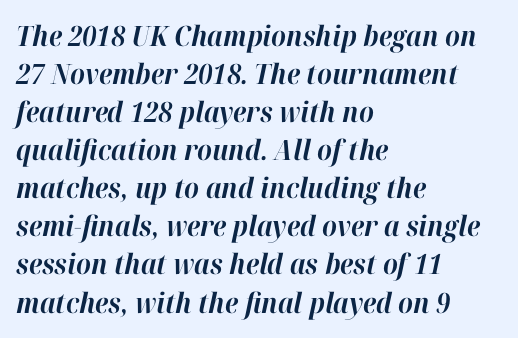
The image shows 28 px bold type, italic (leaning right); set left-aligned, normal line spacing (1.36x), normal letter spacing, not underlined; high stroke contrast and a medium x-height.
